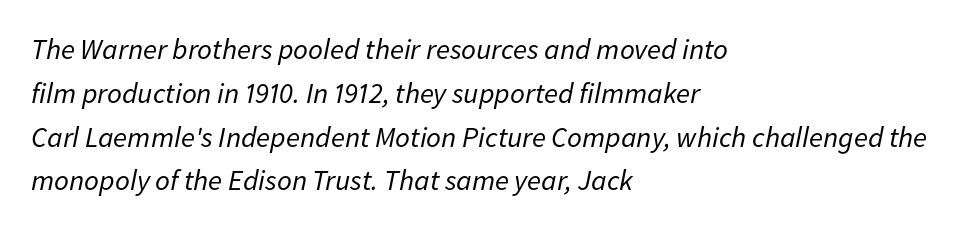
{"italic": "yes", "lean": "right", "slant_degrees": 11, "bold": "no", "weight": "regular", "width": "normal", "stroke_contrast": "low", "x_height": "medium", "monospaced": "no", "underline": "no", "align": "left", "line_spacing": "normal", "line_spacing_ratio": 1.51, "letter_spacing": "normal", "letter_spacing_em": 0.0, "glyph_px": 29}
